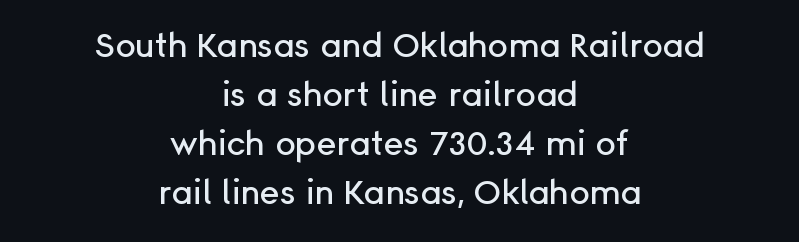
The image shows 34 px sans-serif type, upright; set centered, normal line spacing (1.44x), normal letter spacing, not underlined; low stroke contrast and a medium x-height.
